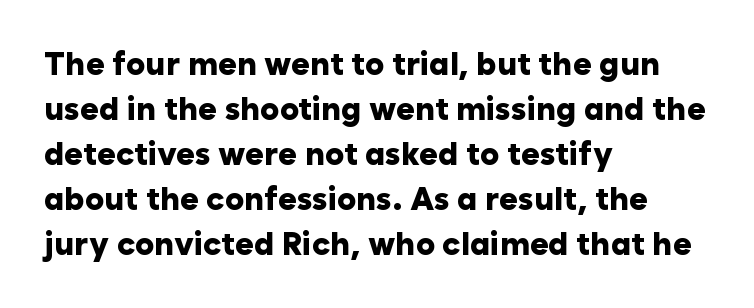
The image shows 32 px heavy sans-serif type, upright; set left-aligned, normal line spacing (1.41x), normal letter spacing, not underlined; low stroke contrast and a medium x-height.
